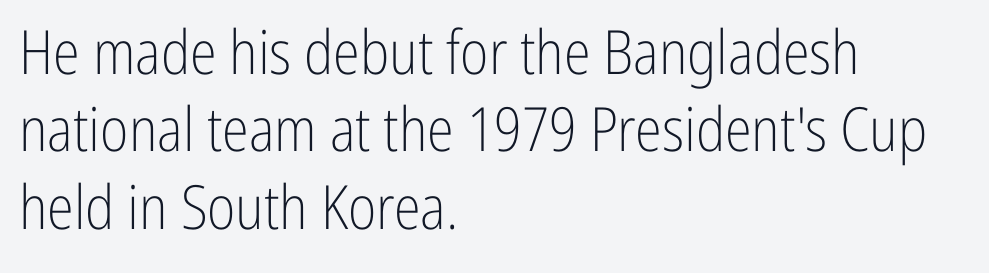
Q: Is the text bold? A: No.
Q: Is the text italic (slanted)? A: No, it is upright.
Q: Is the typeface a serif or a sans-serif typeface? A: Sans-serif.
Q: Is the text underlined? A: No.
Q: How is the paragraph aligned? A: Left-aligned.
Q: Is the spacing between letters normal or unusually wide? A: Normal.
Q: Is the spacing between lines tight, normal or loose? A: Normal.
Q: Width (condensed, normal, or wide)? A: Condensed.
Q: Stroke contrast? A: Low.
Q: x-height? A: Medium.
Q: Monospaced? A: No.
